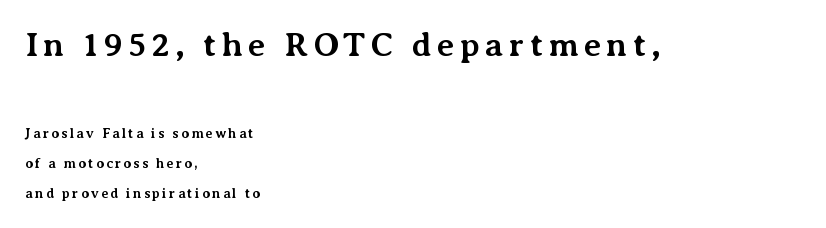
The image shows 34 px bold serif type, upright; set left-aligned, loose line spacing (2.15x), not underlined; the first (top) block is 2.43x larger; medium stroke contrast and a medium x-height.
